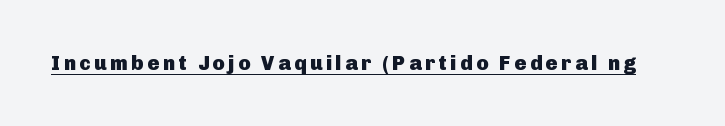
The image shows 20 px bold type, upright; set underlined.
